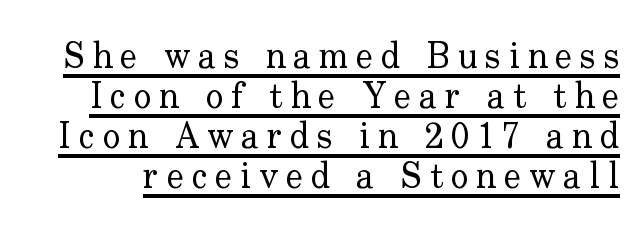
Q: Is the text bold? A: No.
Q: Is the text italic (slanted)? A: No, it is upright.
Q: Is the typeface a serif or a sans-serif typeface? A: Serif.
Q: Is the text underlined? A: Yes.
Q: Is the spacing between letters normal or unusually wide? A: Unusually wide.
Q: Is the spacing between lines tight, normal or loose? A: Tight.
Q: Width (condensed, normal, or wide)? A: Normal.
Q: Stroke contrast? A: Low.
Q: x-height? A: Small.
Q: Monospaced? A: No.
